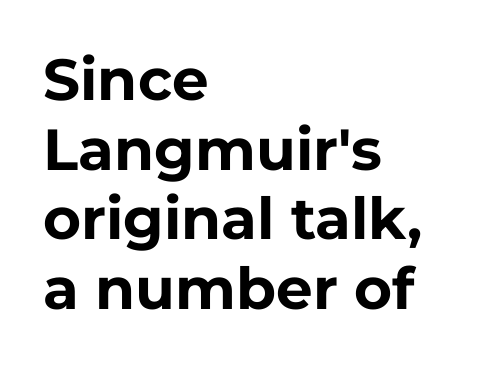
Q: Is the text bold? A: Yes.
Q: Is the text italic (slanted)? A: No, it is upright.
Q: Is the typeface a serif or a sans-serif typeface? A: Sans-serif.
Q: Is the text underlined? A: No.
Q: How is the paragraph aligned? A: Left-aligned.
Q: Is the spacing between letters normal or unusually wide? A: Normal.
Q: Width (condensed, normal, or wide)? A: Normal.
Q: Stroke contrast? A: Low.
Q: x-height? A: Medium.
Q: Monospaced? A: No.
